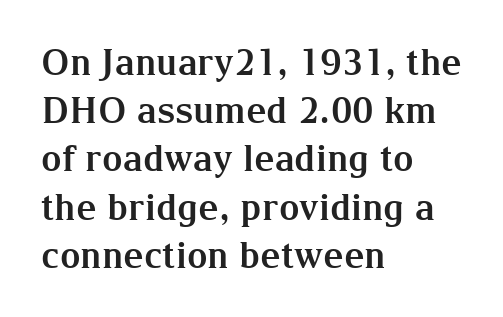
The image shows 36 px bold serif type, upright; set left-aligned, normal line spacing (1.34x), normal letter spacing, not underlined; medium stroke contrast and a medium x-height.
